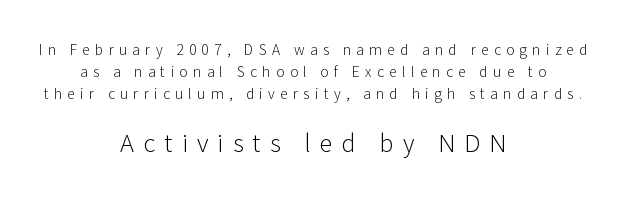
Compared with typical paragraphs, the rows here are spaced about the same. The setting favours the middle, as headings and verse often do. Lines of text with bare space underneath. The letters are spread apart with noticeably loose tracking. This is not heavy type; no bold has been used.
